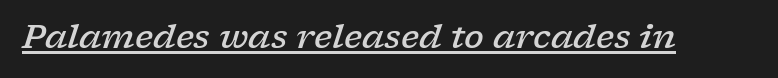
Each letter keeps its own natural width here, so spacing adapts to shape. This sample uses an oblique cut, with every glyph tilted off the vertical. Nothing unusual about the tracking: characters are spaced as the font intends. Underlining? Definitely there. Note: serifs present on the glyphs. Stems and bowls a touch heavier than normal — semibold.
